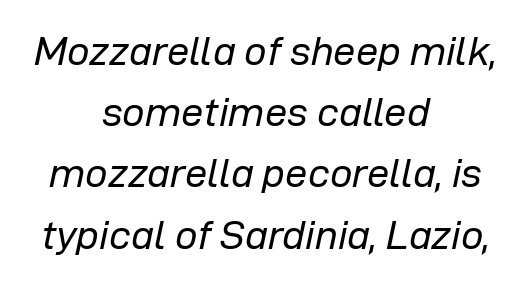
The image shows 40 px regular-weight type, italic (leaning right); set centered, normal line spacing (1.53x), normal letter spacing, not underlined; low stroke contrast and a medium x-height.
